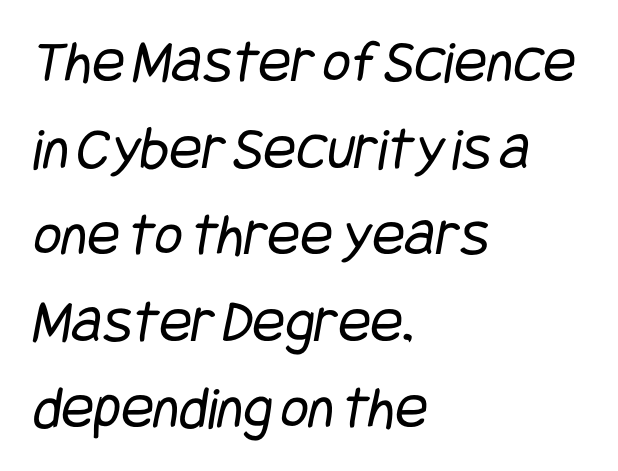
{"serif": "no", "bold": "no", "weight": "regular", "width": "condensed", "stroke_contrast": "low", "x_height": "large", "underline": "no", "align": "left", "line_spacing": "normal", "line_spacing_ratio": 1.42, "letter_spacing": "normal", "letter_spacing_em": 0.0, "glyph_px": 61}
